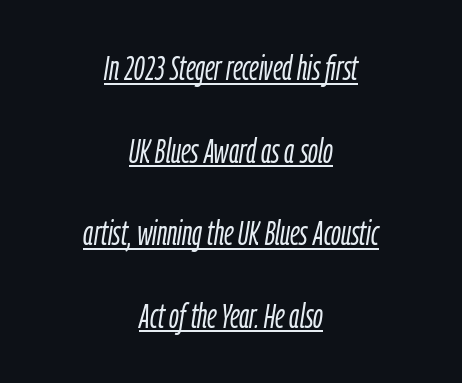
The letterforms sit at book weight or below. The string is rendered with underlining switched on. These lines stand farther apart than default settings would place them. The letters are slanted; this is an italic face. This sample has the flowing, uneven cadence of proportional lettering.
